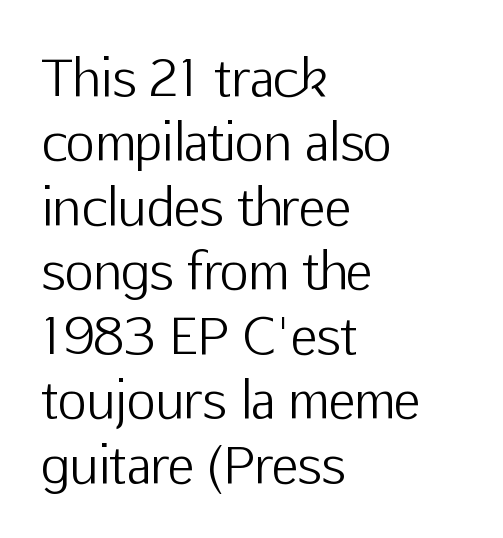
{"serif": "no", "italic": "no", "bold": "no", "weight": "light", "width": "normal", "stroke_contrast": "low", "x_height": "medium", "monospaced": "no", "underline": "no", "align": "left", "line_spacing": "normal", "line_spacing_ratio": 1.29, "letter_spacing": "normal", "letter_spacing_em": 0.0, "glyph_px": 50}
